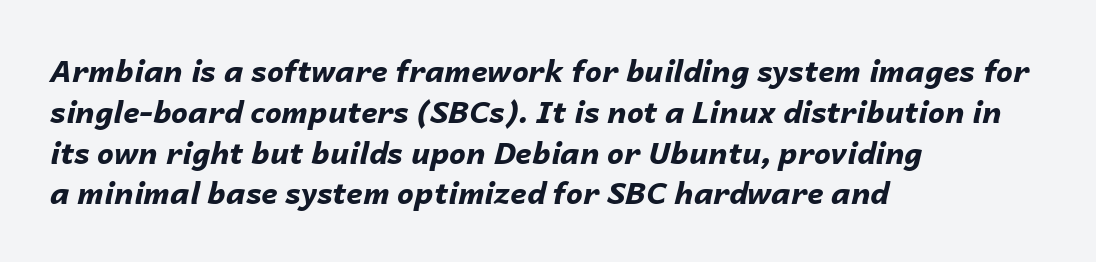
Q: Is the text bold? A: Yes.
Q: Is the text italic (slanted)? A: Yes, it leans right by about 14 degrees.
Q: Is the text underlined? A: No.
Q: How is the paragraph aligned? A: Left-aligned.
Q: Is the spacing between letters normal or unusually wide? A: Normal.
Q: Is the spacing between lines tight, normal or loose? A: Normal.
Q: Width (condensed, normal, or wide)? A: Normal.
Q: Stroke contrast? A: Low.
Q: x-height? A: Medium.
Q: Monospaced? A: No.
